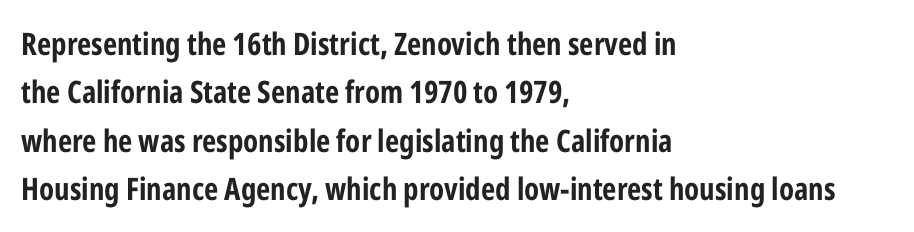
{"serif": "no", "italic": "no", "bold": "yes", "weight": "bold", "width": "condensed", "stroke_contrast": "low", "x_height": "medium", "monospaced": "no", "underline": "no", "align": "left", "line_spacing": "normal", "line_spacing_ratio": 1.56, "letter_spacing": "normal", "letter_spacing_em": 0.0, "glyph_px": 31}
